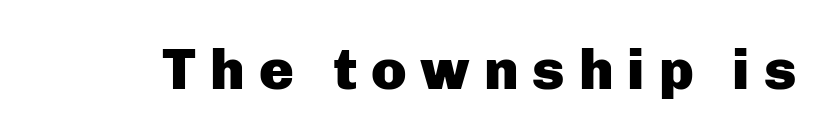
The image shows 58 px heavy sans-serif type, upright; set unusually wide letter spacing (+0.24 em), not underlined; low stroke contrast and a medium x-height.
